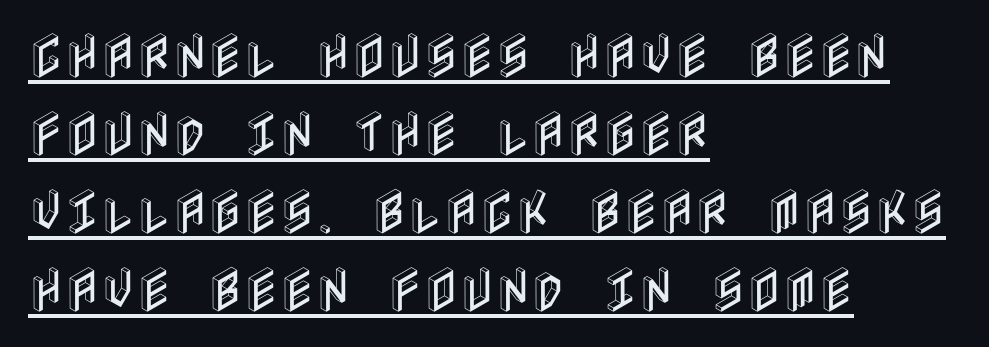
The image shows 49 px condensed type, upright; set left-aligned, normal line spacing (1.59x), normal letter spacing, underlined; a large x-height.
